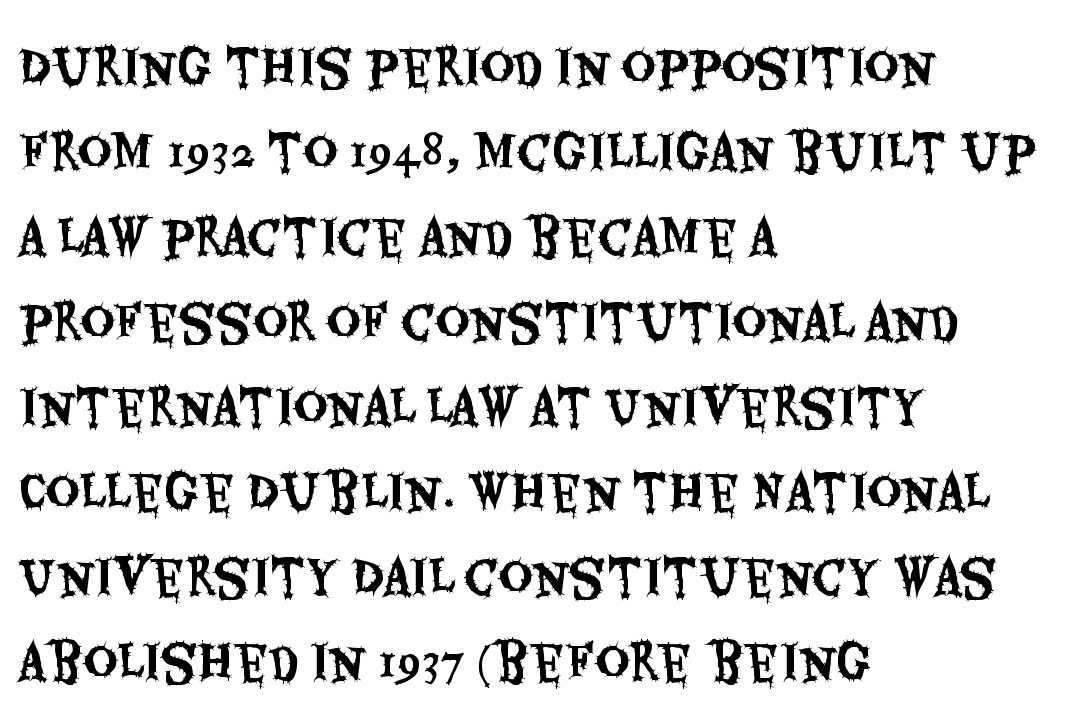
{"serif": "no", "italic": "no", "width": "condensed", "stroke_contrast": "medium", "x_height": "large", "monospaced": "no", "underline": "no", "align": "left", "line_spacing_ratio": 1.81, "letter_spacing": "normal", "letter_spacing_em": 0.0, "glyph_px": 47}
